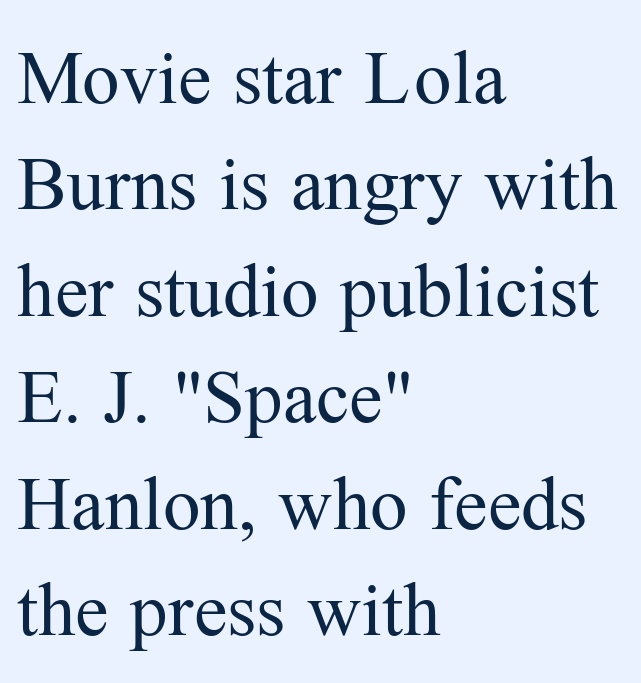
Q: Is the text bold? A: No.
Q: Is the text italic (slanted)? A: No, it is upright.
Q: Is the typeface a serif or a sans-serif typeface? A: Serif.
Q: Is the text underlined? A: No.
Q: How is the paragraph aligned? A: Left-aligned.
Q: Is the spacing between letters normal or unusually wide? A: Normal.
Q: Is the spacing between lines tight, normal or loose? A: Normal.
Q: Width (condensed, normal, or wide)? A: Normal.
Q: Stroke contrast? A: Medium.
Q: x-height? A: Medium.
Q: Monospaced? A: No.
